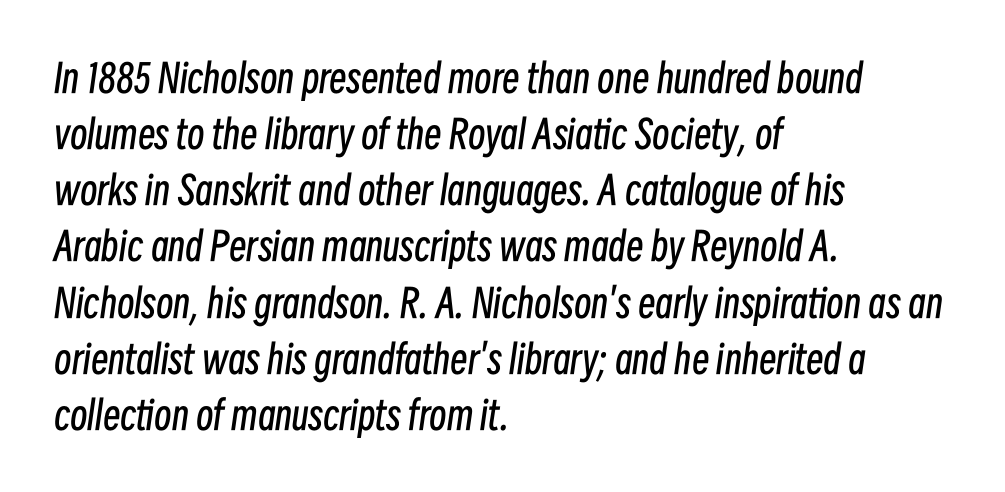
The image shows 39 px regular-weight, condensed type, italic (leaning right); set left-aligned, normal line spacing (1.44x), normal letter spacing, not underlined; low stroke contrast and a medium x-height.
